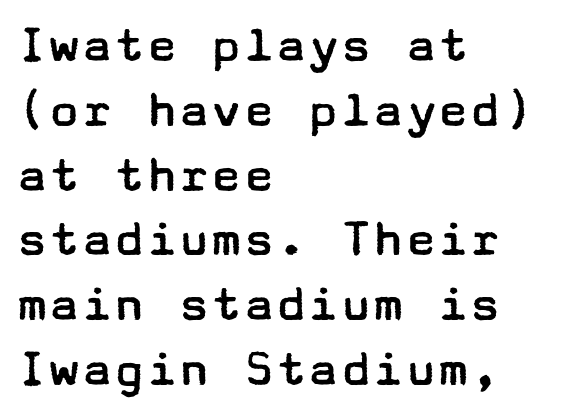
Q: Is the text bold? A: No.
Q: Is the text italic (slanted)? A: No, it is upright.
Q: Is the typeface a serif or a sans-serif typeface? A: Sans-serif.
Q: Is the text underlined? A: No.
Q: How is the paragraph aligned? A: Left-aligned.
Q: Is the spacing between letters normal or unusually wide? A: Normal.
Q: Width (condensed, normal, or wide)? A: Wide.
Q: Stroke contrast? A: Low.
Q: x-height? A: Medium.
